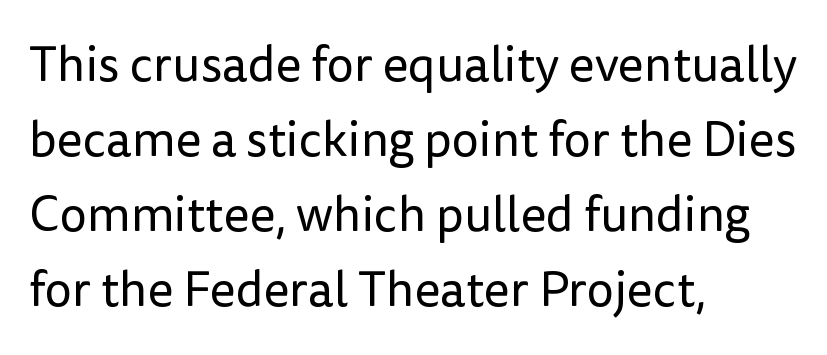
{"serif": "no", "italic": "no", "bold": "no", "weight": "regular", "width": "normal", "stroke_contrast": "low", "x_height": "medium", "monospaced": "no", "underline": "no", "align": "left", "line_spacing": "normal", "line_spacing_ratio": 1.53, "letter_spacing": "normal", "letter_spacing_em": 0.0, "glyph_px": 49}
